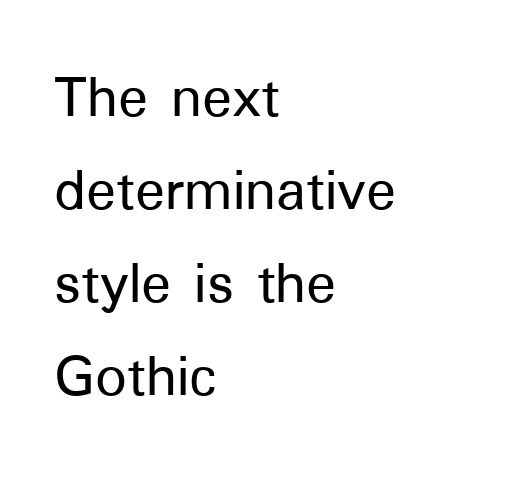
The strip under each line holds only bare page. You could call the tracking neutral — neither tight nor loose. Ascenders rise straight up at ninety degrees. In terms of leading, this rendering sits right in the middle.
